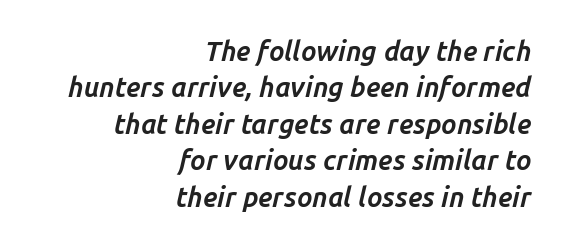
{"italic": "yes", "lean": "right", "slant_degrees": 14, "bold": "yes", "underline": "no", "align": "right", "line_spacing": "normal", "line_spacing_ratio": 1.35, "letter_spacing": "normal", "letter_spacing_em": 0.0, "glyph_px": 27}
